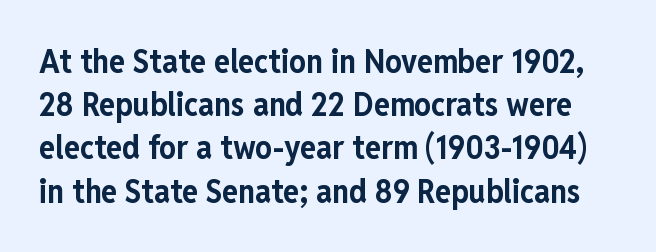
Is there any slant? The stems are plumb. The typesetting leans heavy: a genuine bold. Spacing verdict: proportional, widths tailored to each character. Check the space under the baseline: it is left empty. A normal amount of white space separates one row of letters from the next. These lines are composed in type without serifs.
